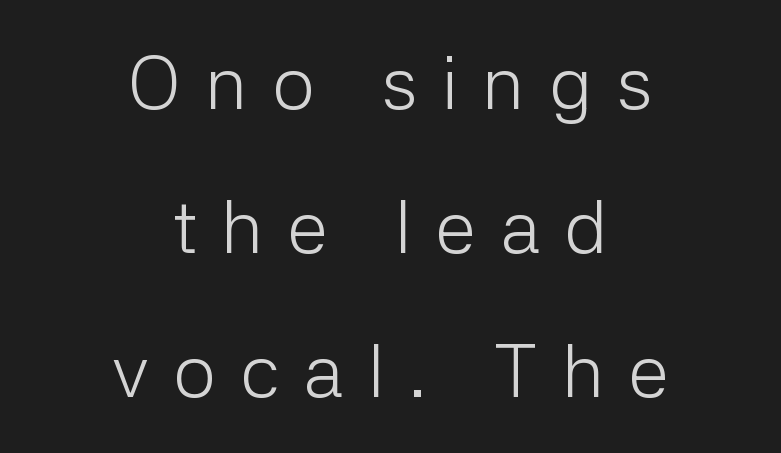
Q: Is the text bold? A: No.
Q: Is the text italic (slanted)? A: No, it is upright.
Q: Is the typeface a serif or a sans-serif typeface? A: Sans-serif.
Q: Is the text underlined? A: No.
Q: How is the paragraph aligned? A: Centered.
Q: Is the spacing between letters normal or unusually wide? A: Unusually wide.
Q: Is the spacing between lines tight, normal or loose? A: Loose.
Q: Width (condensed, normal, or wide)? A: Normal.
Q: Stroke contrast? A: Low.
Q: x-height? A: Medium.
Q: Monospaced? A: No.
